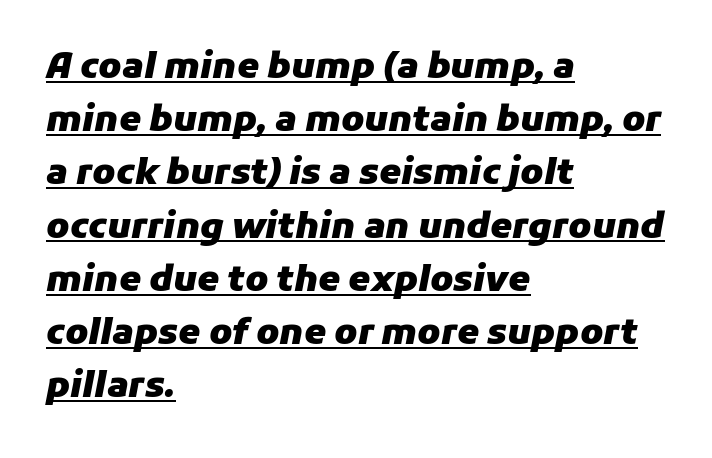
The image shows 35 px heavy type, italic (leaning right); set left-aligned, normal line spacing (1.52x), normal letter spacing, underlined; low stroke contrast and a medium x-height.
